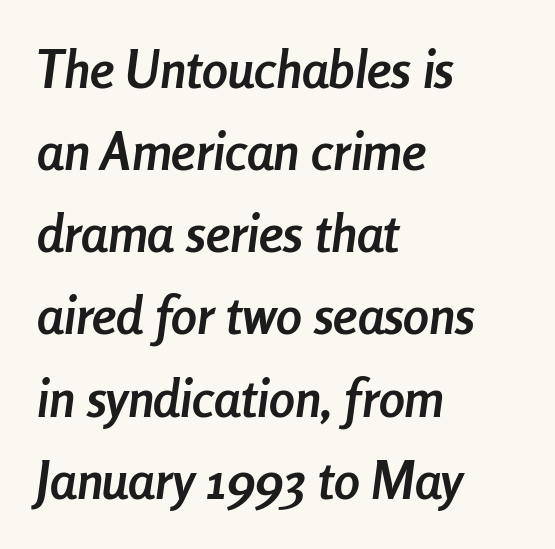
{"italic": "yes", "lean": "right", "slant_degrees": 8, "bold": "yes", "weight": "semibold", "width": "condensed", "stroke_contrast": "low", "x_height": "medium", "monospaced": "no", "underline": "no", "align": "left", "line_spacing": "normal", "line_spacing_ratio": 1.58, "letter_spacing": "normal", "letter_spacing_em": 0.0, "glyph_px": 52}
